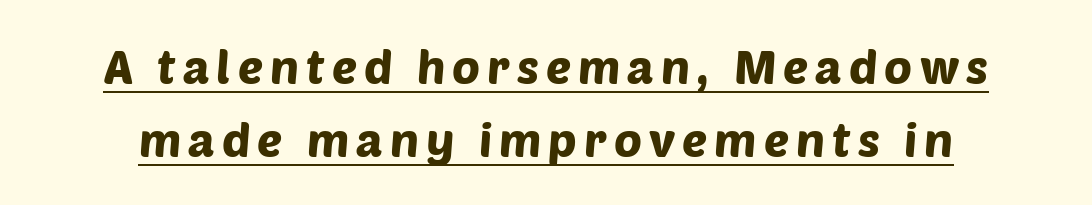
The image shows 47 px sans-serif type; set normal line spacing (1.56x), underlined; low stroke contrast and a large x-height.
